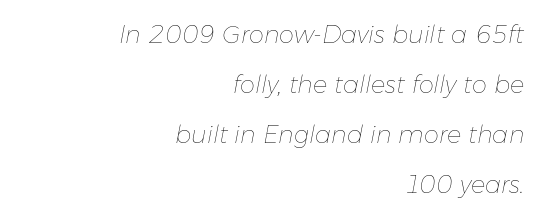
A bare baseline throughout the passage. Baseline-to-baseline distance is far greater than the letter height. Caption: multi-line text, flush right, ragged left. The gaps between neighbouring characters are ordinary and unremarkable. Rendered with sloped, italic letterforms. Is the type heavy? It reads as light-to-regular instead.
